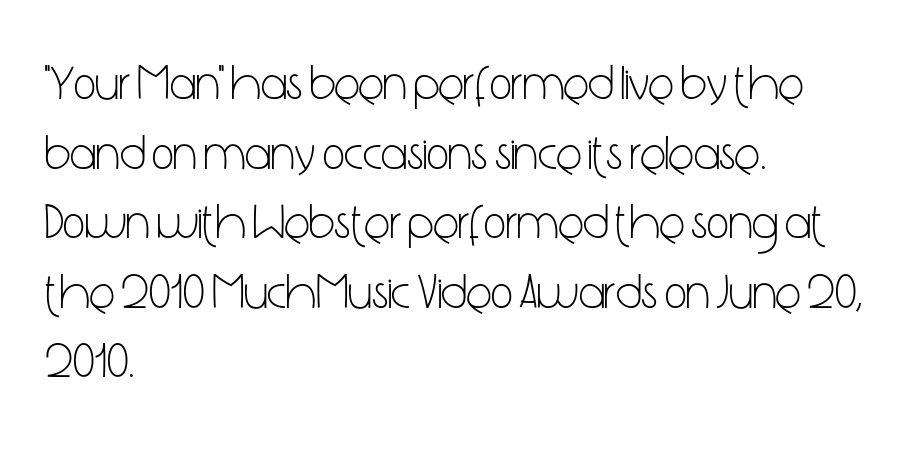
{"serif": "no", "italic": "no", "bold": "no", "weight": "light", "width": "condensed", "stroke_contrast": "low", "x_height": "medium", "monospaced": "no", "underline": "no", "align": "left", "line_spacing": "normal", "line_spacing_ratio": 1.45, "letter_spacing": "normal", "letter_spacing_em": 0.0, "glyph_px": 48}
